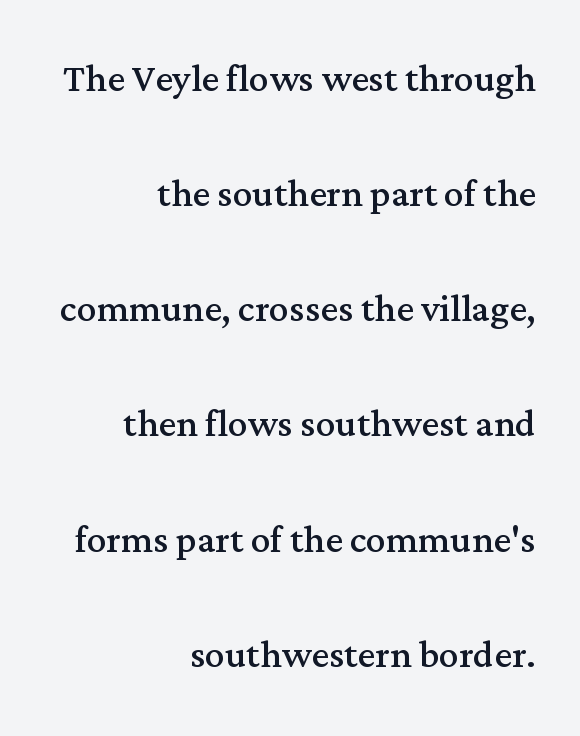
Line spacing here is loose. The rag falls on the left side of this text block. Between one letter and the next there's only the usual sliver of space. These lines are composed in type with serifs. The letters advance in unequal steps, a hallmark of proportional type. The letters stand upright; this is a roman face.
